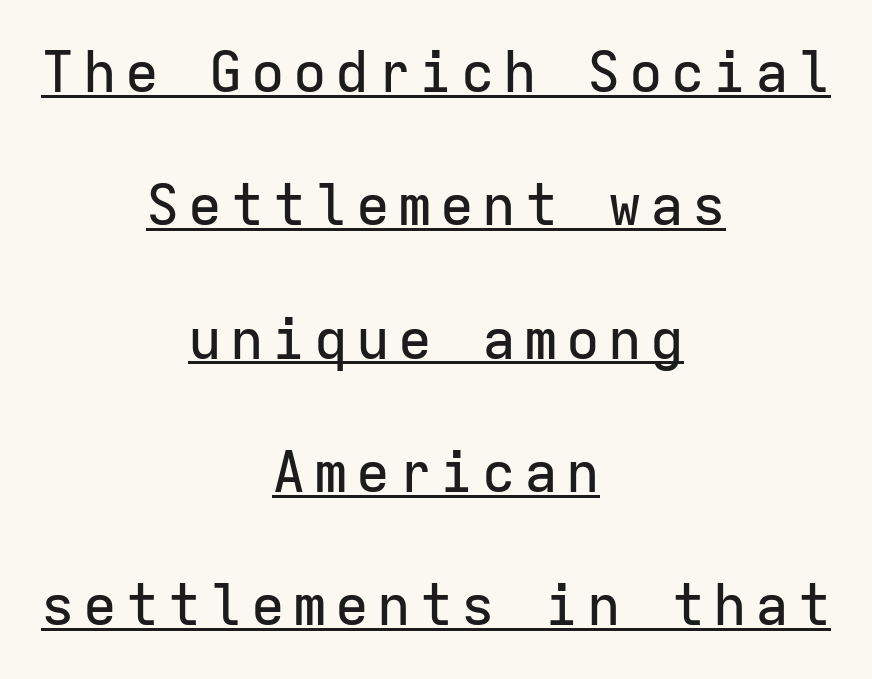
Q: Is the text italic (slanted)? A: No, it is upright.
Q: Is the typeface a serif or a sans-serif typeface? A: Sans-serif.
Q: Is the text underlined? A: Yes.
Q: How is the paragraph aligned? A: Centered.
Q: Is the spacing between lines tight, normal or loose? A: Loose.
Q: Width (condensed, normal, or wide)? A: Normal.
Q: Stroke contrast? A: Low.
Q: x-height? A: Medium.
Q: Monospaced? A: Yes.
